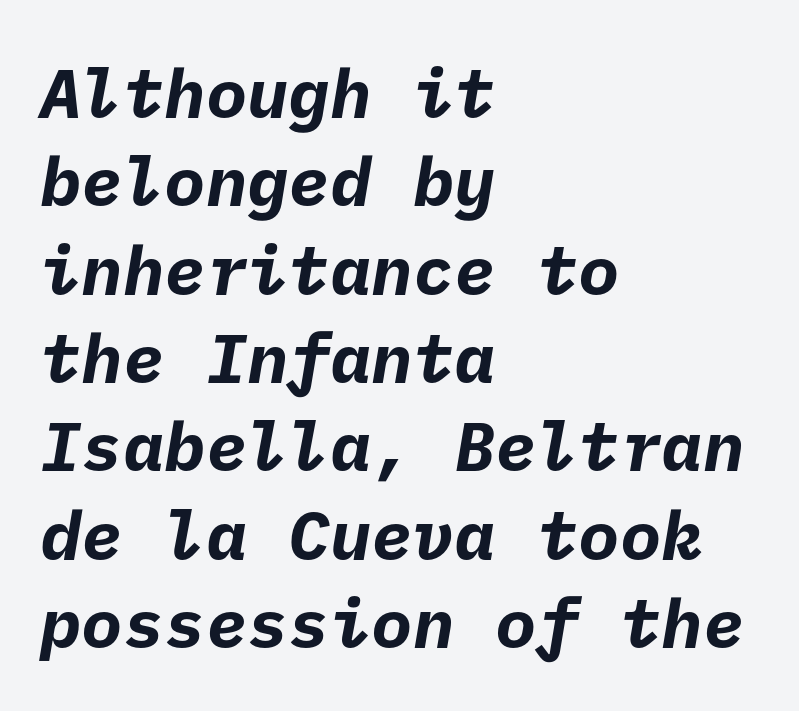
{"serif": "no", "bold": "yes", "weight": "bold", "width": "normal", "stroke_contrast": "low", "x_height": "medium", "underline": "no", "align": "left", "line_spacing": "normal", "line_spacing_ratio": 1.28, "letter_spacing": "normal", "letter_spacing_em": 0.0, "glyph_px": 69}
